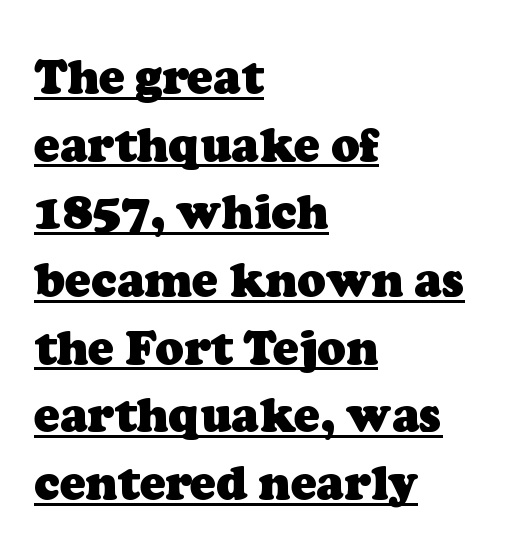
{"serif": "yes", "bold": "yes", "weight": "heavy", "width": "normal", "stroke_contrast": "low", "x_height": "medium", "monospaced": "no", "underline": "yes", "align": "left", "line_spacing": "normal", "line_spacing_ratio": 1.44, "letter_spacing": "normal", "letter_spacing_em": 0.0, "glyph_px": 47}
